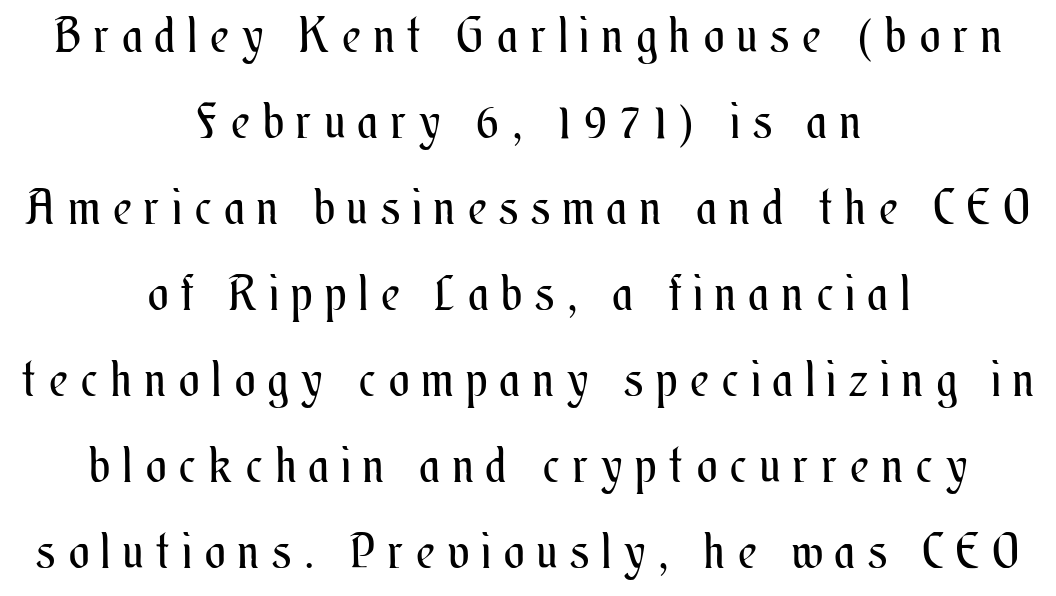
Q: Is the text bold? A: No.
Q: Is the text italic (slanted)? A: No, it is upright.
Q: Is the text underlined? A: No.
Q: How is the paragraph aligned? A: Centered.
Q: Is the spacing between letters normal or unusually wide? A: Unusually wide.
Q: Width (condensed, normal, or wide)? A: Condensed.
Q: Stroke contrast? A: Medium.
Q: x-height? A: Small.
Q: Monospaced? A: No.
